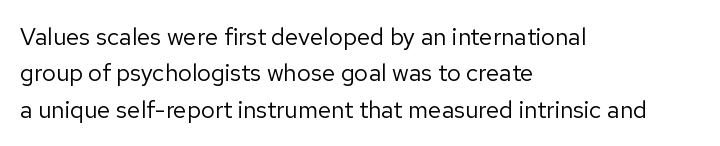
{"italic": "no", "bold": "no", "underline": "no", "align": "left", "line_spacing": "normal", "line_spacing_ratio": 1.52, "letter_spacing": "normal", "letter_spacing_em": 0.0, "glyph_px": 24}
